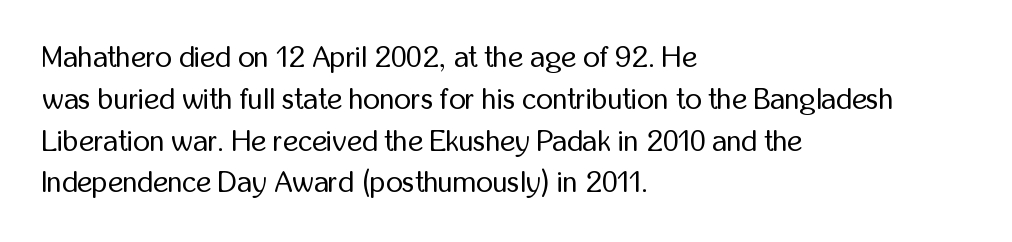
The image shows 29 px regular-weight, condensed sans-serif type, upright; set left-aligned, normal line spacing (1.44x), normal letter spacing, not underlined; low stroke contrast and a medium x-height.
